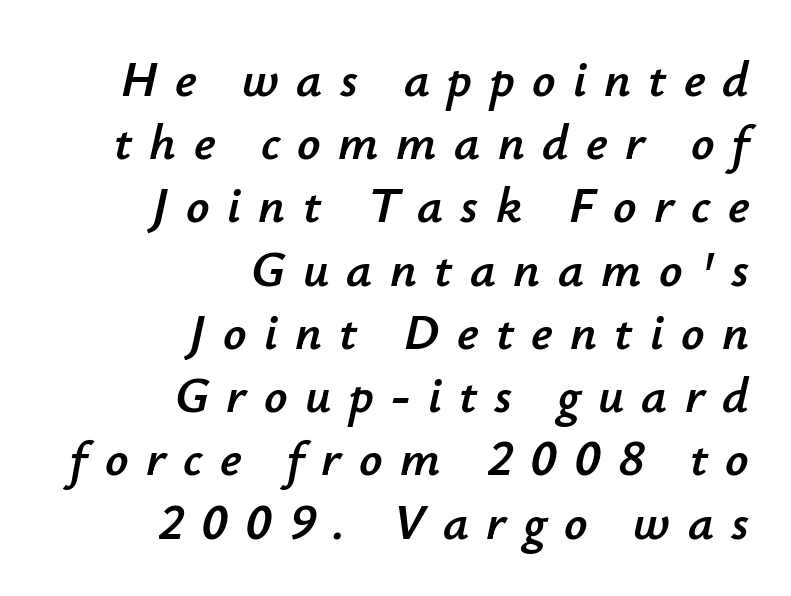
{"italic": "yes", "lean": "right", "slant_degrees": 12, "width": "normal", "stroke_contrast": "low", "x_height": "small", "monospaced": "no", "underline": "no", "align": "right", "line_spacing_ratio": 1.24, "letter_spacing": "wide", "letter_spacing_em": 0.34, "glyph_px": 51}
